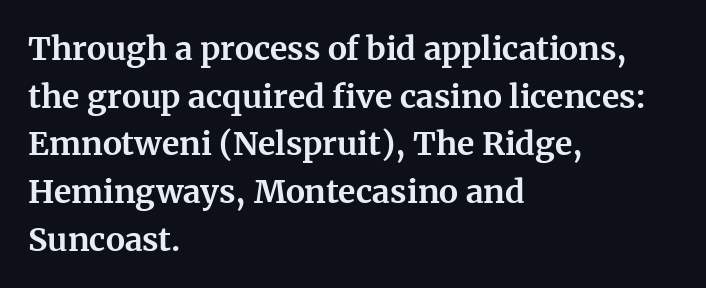
{"serif": "yes", "italic": "no", "bold": "yes", "weight": "bold", "width": "normal", "stroke_contrast": "medium", "x_height": "medium", "monospaced": "no", "underline": "no", "align": "left", "line_spacing": "normal", "line_spacing_ratio": 1.49, "letter_spacing": "normal", "letter_spacing_em": 0.0, "glyph_px": 32}
